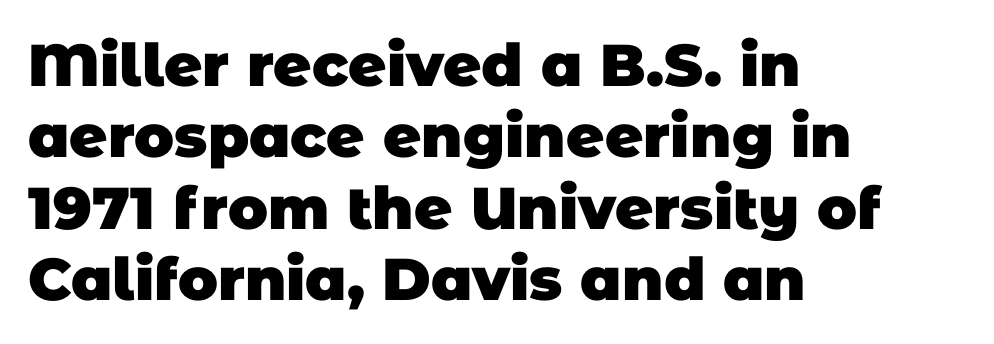
{"serif": "no", "bold": "yes", "weight": "heavy", "width": "normal", "stroke_contrast": "low", "x_height": "large", "monospaced": "no", "underline": "no", "align": "left", "line_spacing_ratio": 1.21, "letter_spacing": "normal", "letter_spacing_em": 0.0, "glyph_px": 59}
